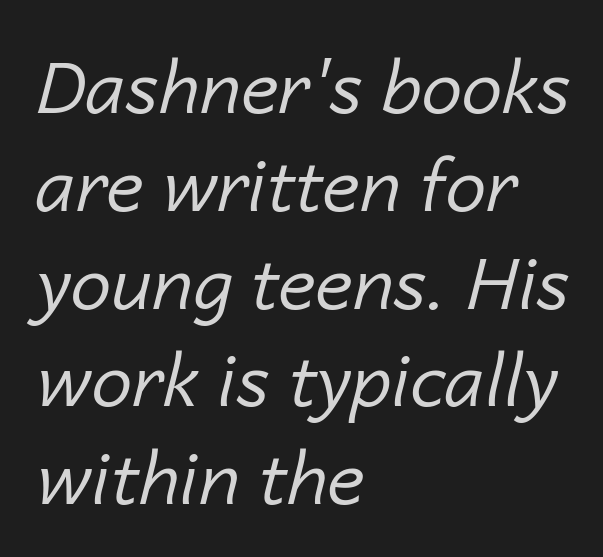
The image shows 73 px regular-weight type, italic (leaning right); set left-aligned, normal line spacing (1.34x), normal letter spacing, not underlined; low stroke contrast and a medium x-height.
